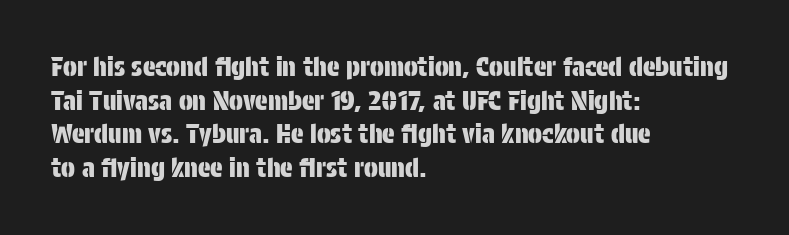
The zone under the glyphs is completely vacant. Line starts are locked; line ends wander. Look at the tracking — it's just the regular setting, nothing added. Horizontal bands of white between lines are of average thickness.
